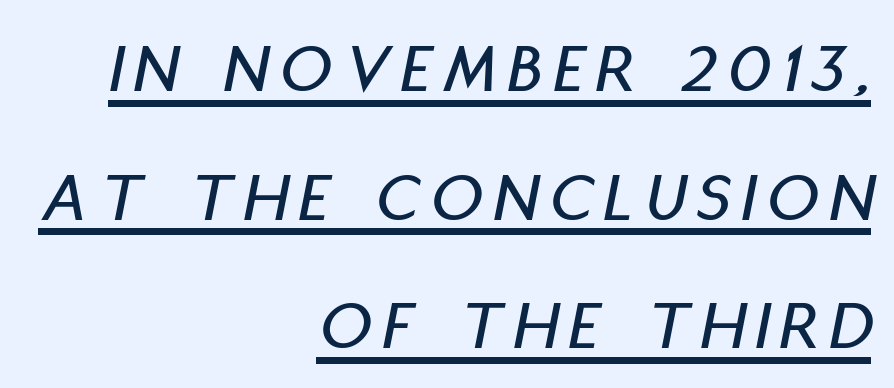
The image shows 71 px condensed type, italic (leaning right); set right-aligned, line spacing 1.81x, underlined; low stroke contrast and a large x-height.
